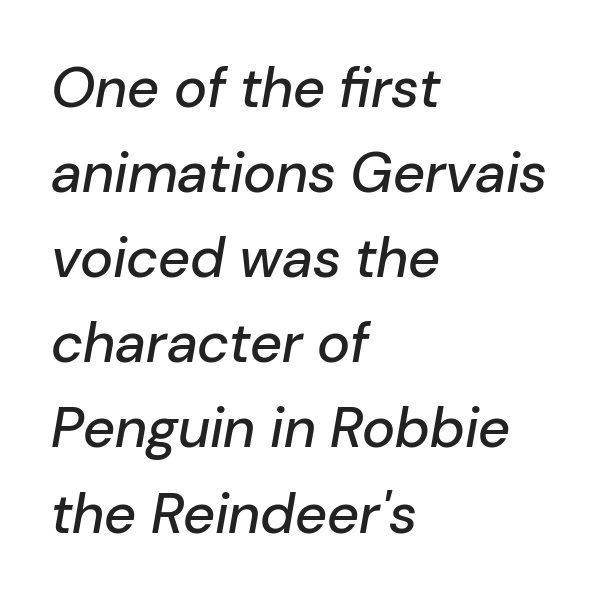
Q: Is the text italic (slanted)? A: Yes, it leans right by about 10 degrees.
Q: Is the text underlined? A: No.
Q: How is the paragraph aligned? A: Left-aligned.
Q: Is the spacing between letters normal or unusually wide? A: Normal.
Q: Is the spacing between lines tight, normal or loose? A: Normal.
Q: Width (condensed, normal, or wide)? A: Normal.
Q: Stroke contrast? A: Low.
Q: x-height? A: Medium.
Q: Monospaced? A: No.
